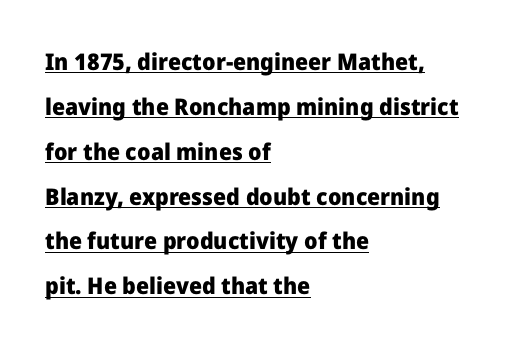
{"italic": "no", "bold": "yes", "underline": "yes", "align": "left", "line_spacing": "loose", "line_spacing_ratio": 1.95, "letter_spacing": "normal", "letter_spacing_em": 0.0, "glyph_px": 23}
